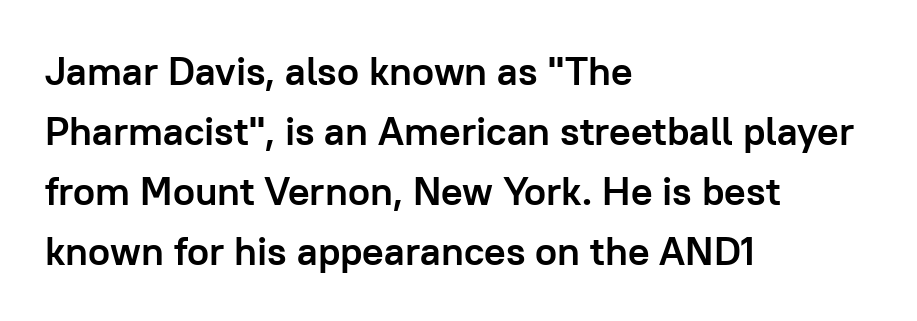
Is the letter spacing exaggerated? No — it looks like the ordinary default. The type sits square on the baseline with zero lean. The text was rendered using a sans face with plain stroke endings. The passage shown is typed in a proportional face where columns would drift. Caption: bold face, heavy strokes. Students, observe: this is what conventionally led text looks like.
